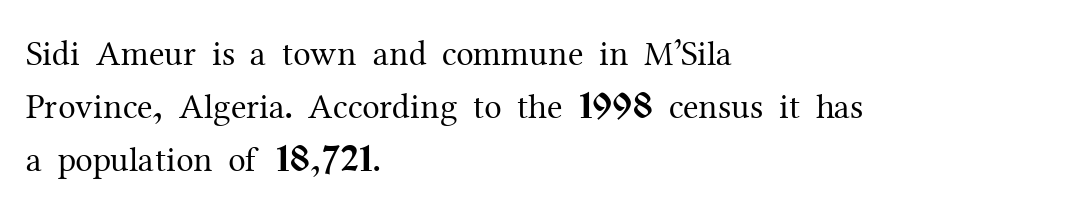
The image shows 35 px regular-weight serif type, upright; set left-aligned, normal line spacing (1.51x), normal letter spacing, not underlined; medium stroke contrast and a medium x-height.
